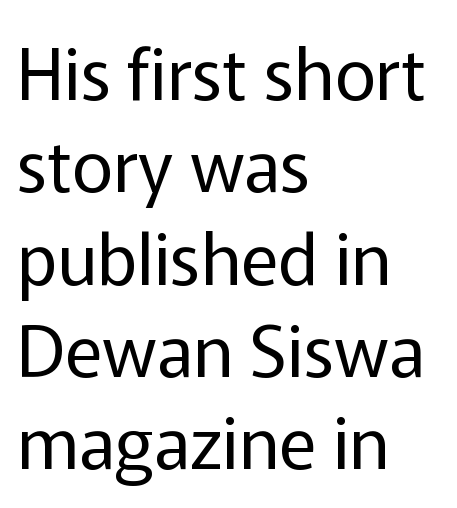
{"serif": "no", "italic": "no", "bold": "no", "weight": "regular", "width": "normal", "stroke_contrast": "low", "x_height": "medium", "monospaced": "no", "underline": "no", "align": "left", "line_spacing": "normal", "line_spacing_ratio": 1.3, "letter_spacing": "normal", "letter_spacing_em": 0.0, "glyph_px": 71}
